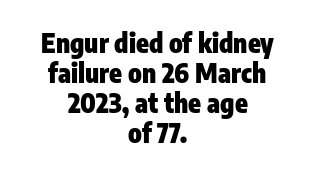
Compared with an ordinary text face, these strokes are far heavier — a full bold. The whitespace from short lines is split evenly between both sides. The baseline area is clear. The rendering keeps characters at their native spacing. Quick note: not italic, upright.
